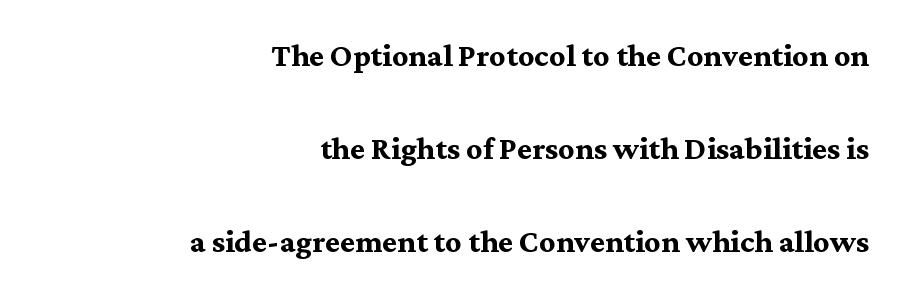
The image shows 40 px semibold serif type, upright; set right-aligned, loose line spacing (2.32x), normal letter spacing, not underlined; medium stroke contrast and a medium x-height.
